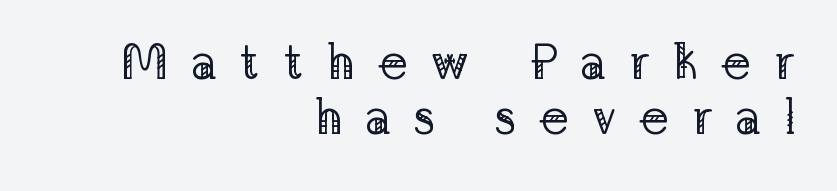
{"serif": "yes", "italic": "no", "bold": "no", "weight": "regular", "width": "normal", "stroke_contrast": "low", "x_height": "medium", "monospaced": "no", "underline": "no", "align": "right", "line_spacing": "tight", "line_spacing_ratio": 1.1, "letter_spacing": "wide", "letter_spacing_em": 0.44, "glyph_px": 50}
